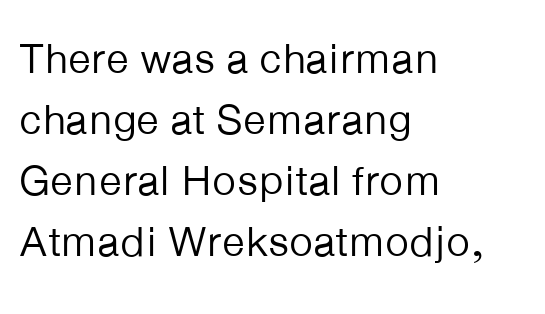
Are there feet on the stems? There aren't — it's a sans. No heavy texture on the line: the type isn't bold. Each letter keeps its own natural width here, so spacing adapts to shape. Notice how the passage keeps a crisp vertical edge on the left only. Anything drawn beneath the words? Only blank space.
